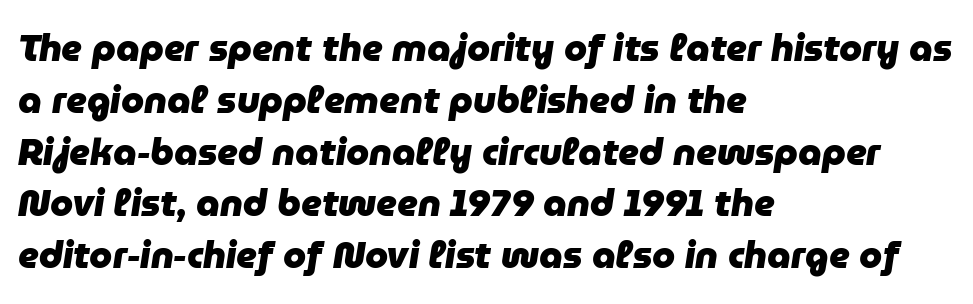
The lines sit at an ordinary, default distance from one another. Looks like regular typesetting: each glyph gets only the width it needs. Line beginnings align vertically; line endings do not. Plain, unruled lines of type. Slanted lettering throughout.
